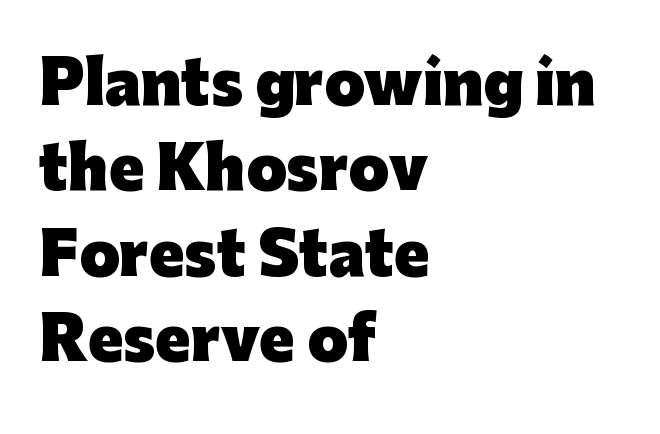
Words float on clear page, feet unadorned. Each new line begins a customary step beneath the previous one. The face used here is a sans, in the tradition of grotesques and geometrics. The rendering anchors every line to the left-hand side. Unlike italic type, these characters show no tilt at all. Heft: maximum for text — a bold.
